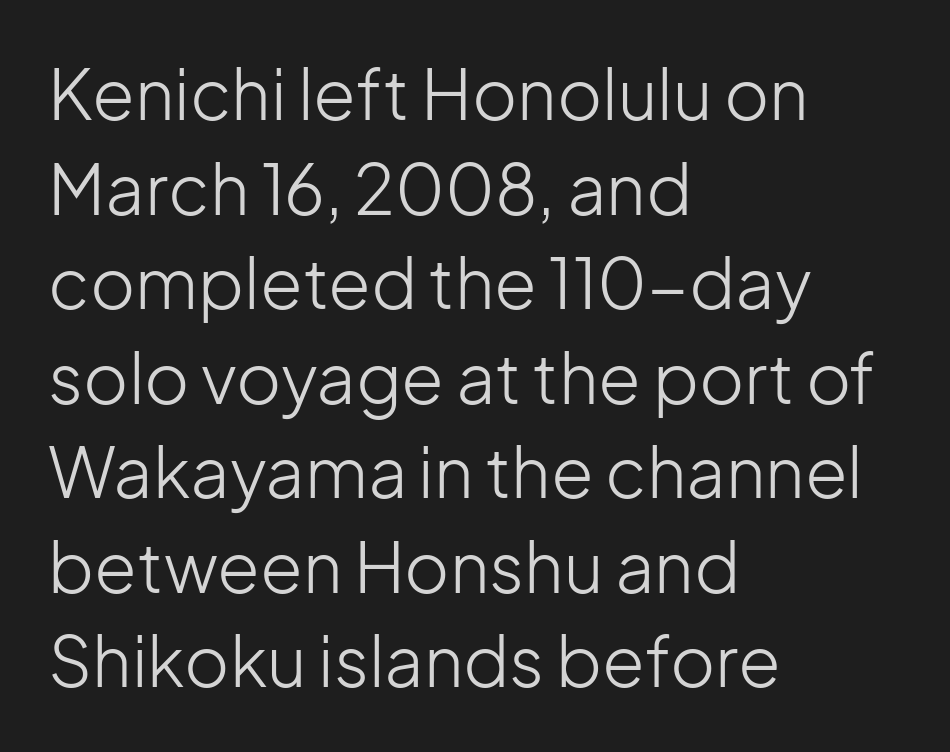
The image shows 69 px light sans-serif type, upright; set left-aligned, normal line spacing (1.37x), normal letter spacing, not underlined; low stroke contrast and a medium x-height.
